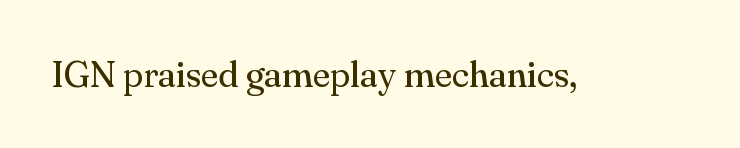
The image shows 36 px regular-weight serif type, upright; set normal letter spacing, not underlined; medium stroke contrast and a small x-height.
